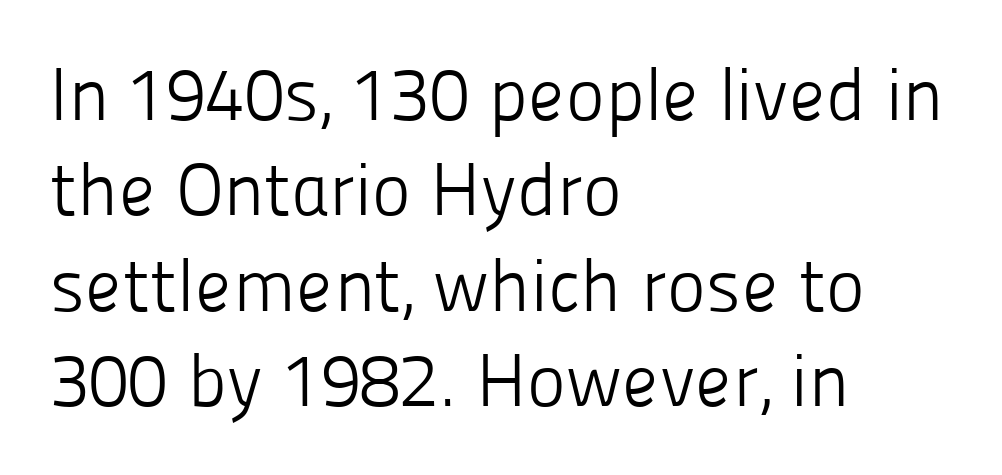
{"serif": "no", "italic": "no", "bold": "no", "weight": "light", "width": "normal", "stroke_contrast": "low", "x_height": "medium", "monospaced": "no", "underline": "no", "align": "left", "line_spacing": "normal", "line_spacing_ratio": 1.29, "letter_spacing": "normal", "letter_spacing_em": 0.0, "glyph_px": 74}
